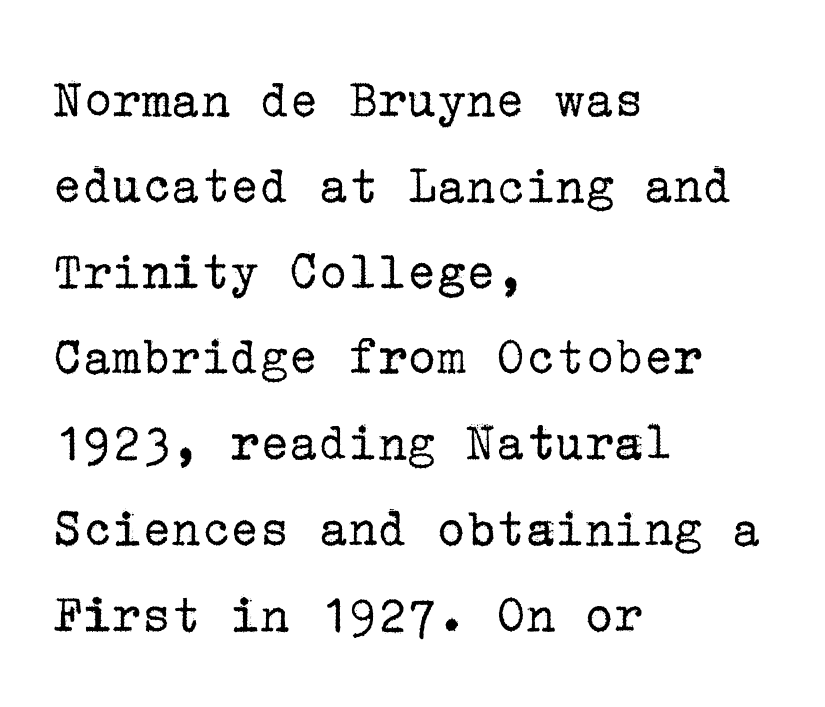
{"serif": "yes", "italic": "no", "bold": "no", "weight": "regular", "width": "normal", "stroke_contrast": "low", "x_height": "medium", "underline": "no", "align": "left", "line_spacing": "normal", "line_spacing_ratio": 1.56, "letter_spacing": "normal", "letter_spacing_em": 0.0, "glyph_px": 55}
